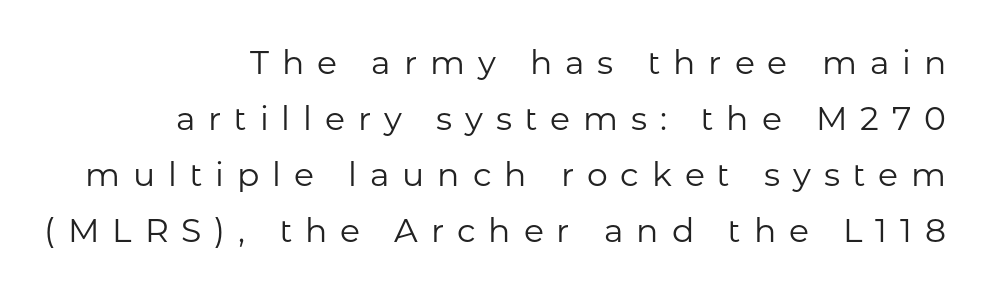
{"serif": "no", "italic": "no", "bold": "no", "weight": "regular", "width": "normal", "stroke_contrast": "low", "x_height": "medium", "monospaced": "no", "underline": "no", "align": "right", "line_spacing": "normal", "line_spacing_ratio": 1.7, "letter_spacing": "wide", "letter_spacing_em": 0.39, "glyph_px": 33}
